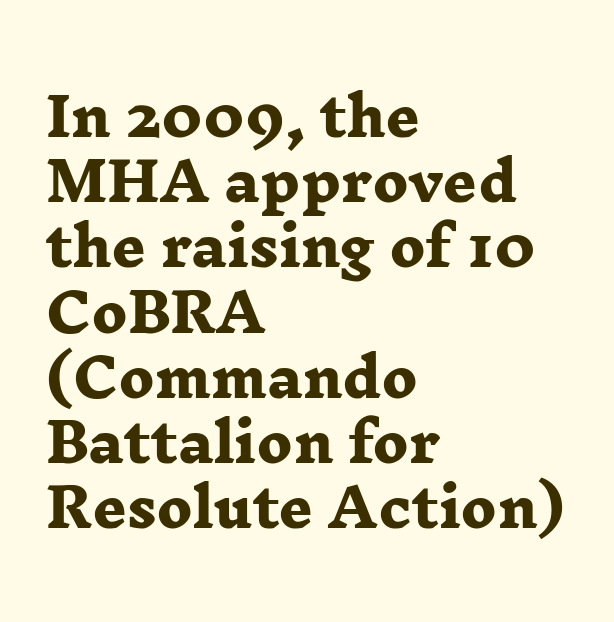
Beneath every word, the page is bare. The text was rendered using a seriffed face with decorative stroke endings. Spacing verdict: proportional, widths tailored to each character. The passage is arranged the way most books set body copy — flush left. A full-strength bold gives these letters their thick strokes. Each word holds together tightly as a unit, with standard inter-letter gaps.
